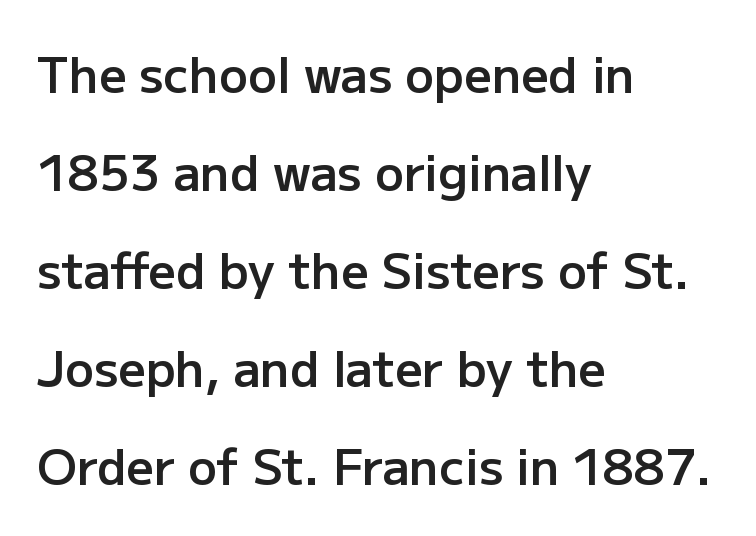
{"serif": "no", "italic": "no", "bold": "semi", "weight": "semibold", "width": "normal", "stroke_contrast": "low", "x_height": "medium", "monospaced": "no", "underline": "no", "align": "left", "line_spacing": "loose", "line_spacing_ratio": 2.04, "letter_spacing": "normal", "letter_spacing_em": 0.0, "glyph_px": 48}
